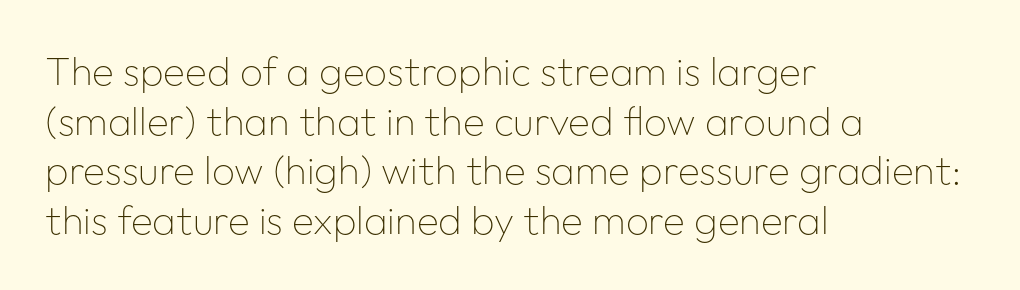
Q: Is the text bold? A: No.
Q: Is the text italic (slanted)? A: No, it is upright.
Q: Is the typeface a serif or a sans-serif typeface? A: Sans-serif.
Q: Is the text underlined? A: No.
Q: How is the paragraph aligned? A: Left-aligned.
Q: Is the spacing between letters normal or unusually wide? A: Normal.
Q: Width (condensed, normal, or wide)? A: Normal.
Q: Stroke contrast? A: Low.
Q: x-height? A: Medium.
Q: Monospaced? A: No.
